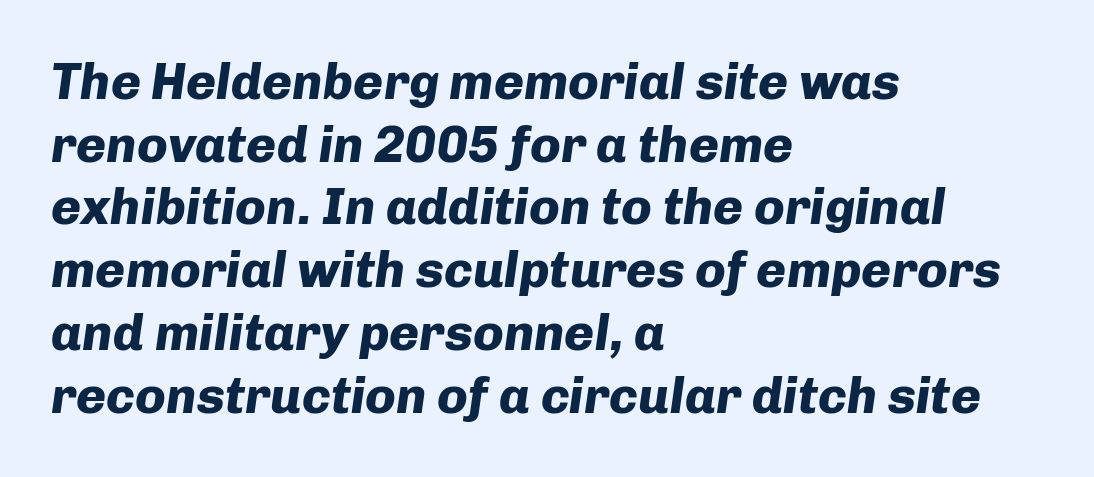
The image shows 51 px heavy type, italic (leaning right); set left-aligned, line spacing 1.23x, normal letter spacing, not underlined; low stroke contrast and a medium x-height.
